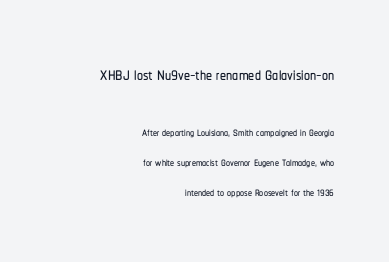
A roman cut, with each character standing at attention. Has an underline been added? It has not. Nothing unusual about the tracking: characters are spaced as the font intends. The rendering anchors every line to the right-hand side.
